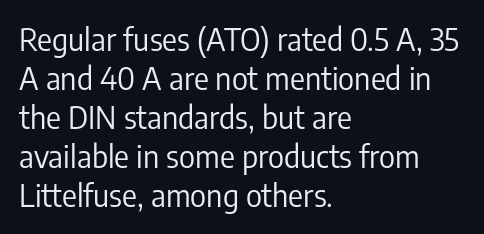
{"serif": "no", "italic": "no", "bold": "no", "weight": "regular", "width": "condensed", "stroke_contrast": "low", "x_height": "medium", "monospaced": "no", "underline": "no", "align": "left", "line_spacing": "normal", "line_spacing_ratio": 1.26, "letter_spacing": "normal", "letter_spacing_em": 0.0, "glyph_px": 31}
